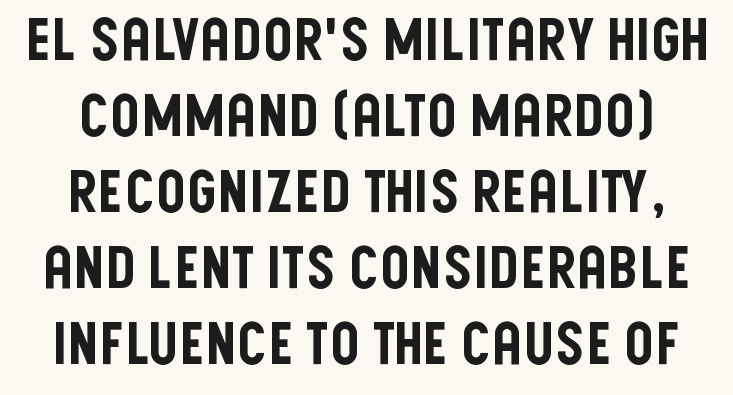
The image shows 58 px condensed sans-serif type, upright; set normal line spacing (1.31x), normal letter spacing, not underlined; low stroke contrast and a large x-height.
